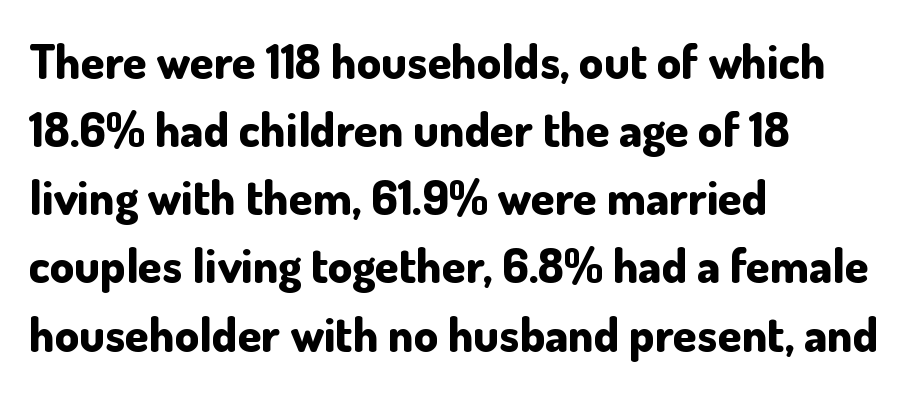
The image shows 48 px bold sans-serif type, upright; set left-aligned, normal line spacing (1.42x), normal letter spacing, not underlined; low stroke contrast and a small x-height.
